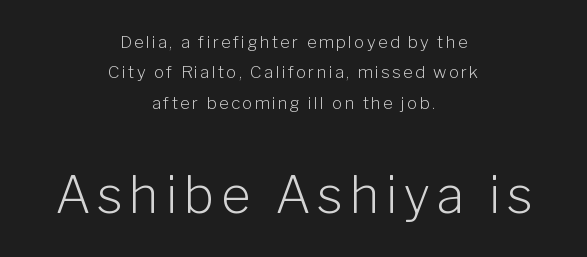
The image shows 51 px light sans-serif type, upright; set centered, line spacing 1.78x, not underlined; the second (bottom) block is 3.0x larger; low stroke contrast and a medium x-height.
